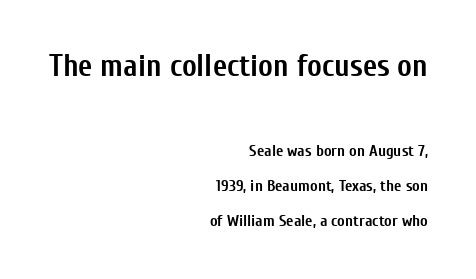
Q: Is the text bold? A: Yes.
Q: Is the text italic (slanted)? A: No, it is upright.
Q: Is the typeface a serif or a sans-serif typeface? A: Sans-serif.
Q: Is the text underlined? A: No.
Q: How is the paragraph aligned? A: Right-aligned.
Q: Is the spacing between letters normal or unusually wide? A: Normal.
Q: Is the spacing between lines tight, normal or loose? A: Loose.
Q: Which block of text is set in a larger size, the first (top) or the second (bottom)? A: The first (top) one.
Q: Width (condensed, normal, or wide)? A: Condensed.
Q: Stroke contrast? A: Low.
Q: x-height? A: Medium.
Q: Monospaced? A: No.
